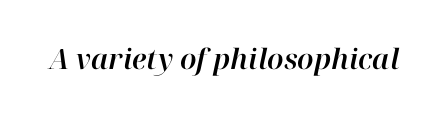
Q: Is the text italic (slanted)? A: Yes, it leans right by about 12 degrees.
Q: Is the text underlined? A: No.
Q: Is the spacing between letters normal or unusually wide? A: Normal.
Q: Width (condensed, normal, or wide)? A: Normal.
Q: Stroke contrast? A: High.
Q: x-height? A: Medium.
Q: Monospaced? A: No.
